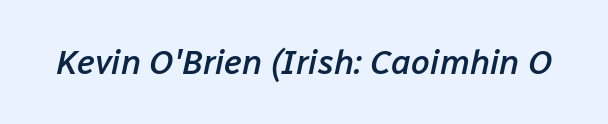
Q: Is the text bold? A: Semi-bold.
Q: Is the text italic (slanted)? A: Yes, it leans right by about 12 degrees.
Q: Is the text underlined? A: No.
Q: Is the spacing between letters normal or unusually wide? A: Normal.
Q: Width (condensed, normal, or wide)? A: Normal.
Q: Stroke contrast? A: Low.
Q: x-height? A: Medium.
Q: Monospaced? A: No.
